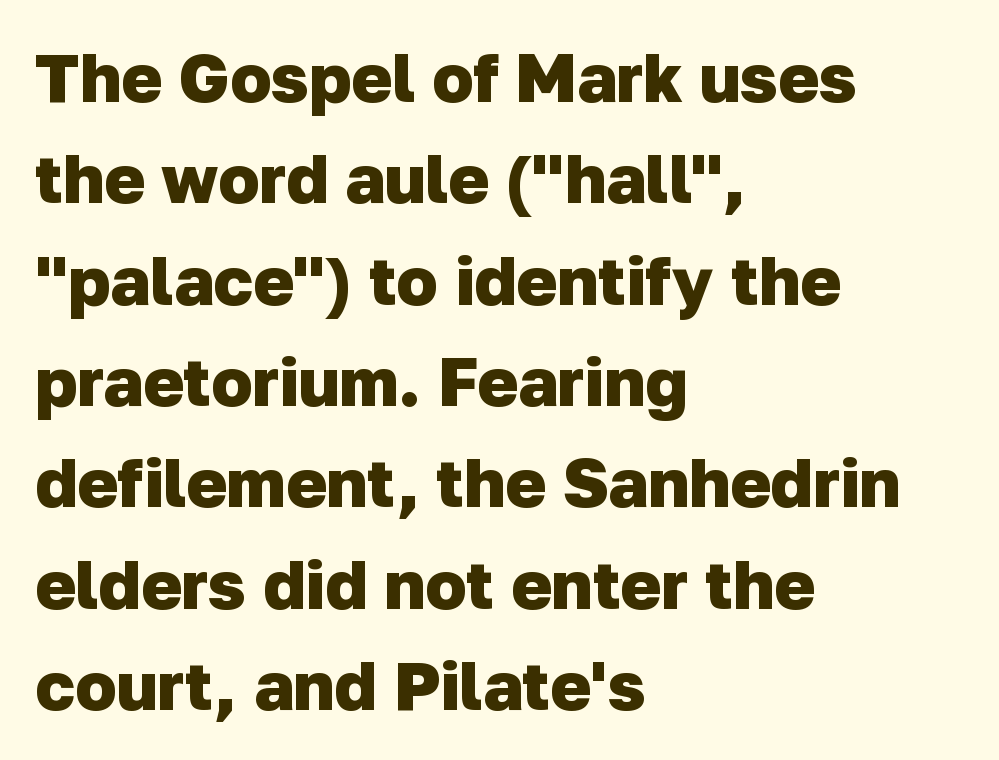
Q: Is the text bold? A: Yes.
Q: Is the typeface a serif or a sans-serif typeface? A: Sans-serif.
Q: Is the text underlined? A: No.
Q: How is the paragraph aligned? A: Left-aligned.
Q: Is the spacing between letters normal or unusually wide? A: Normal.
Q: Is the spacing between lines tight, normal or loose? A: Normal.
Q: Width (condensed, normal, or wide)? A: Normal.
Q: Stroke contrast? A: Low.
Q: x-height? A: Medium.
Q: Monospaced? A: No.
